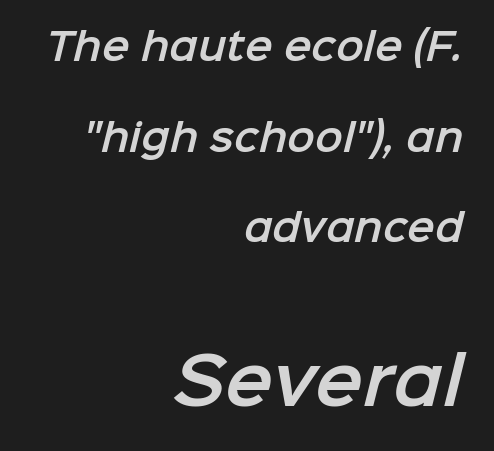
The space between consecutive lines is lavish. The rag falls on the left side of this text block. The passage shown is typed in a proportional face where columns would drift. Each row of text sits above clean, open space.
